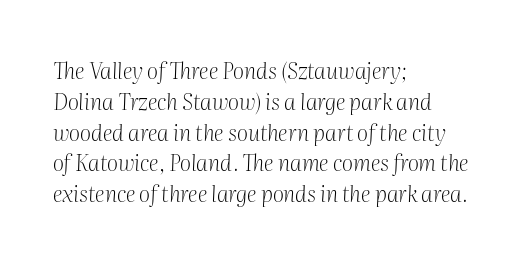
The image shows 22 px text type, italic (leaning right); set left-aligned, normal line spacing (1.4x), normal letter spacing, not underlined.
